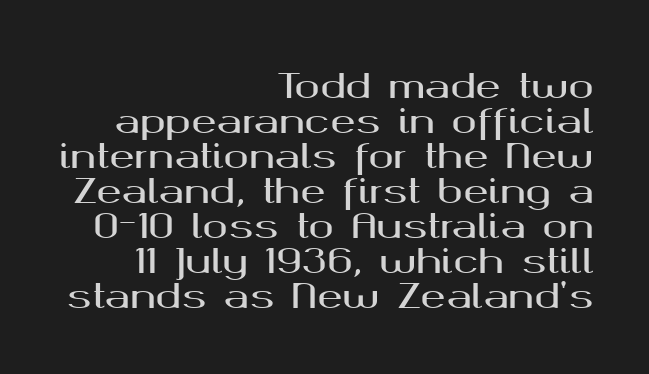
Q: Is the text italic (slanted)? A: No, it is upright.
Q: Is the typeface a serif or a sans-serif typeface? A: Sans-serif.
Q: Is the text underlined? A: No.
Q: How is the paragraph aligned? A: Right-aligned.
Q: Is the spacing between letters normal or unusually wide? A: Normal.
Q: Is the spacing between lines tight, normal or loose? A: Tight.
Q: Width (condensed, normal, or wide)? A: Wide.
Q: Stroke contrast? A: Medium.
Q: x-height? A: Medium.
Q: Monospaced? A: No.
